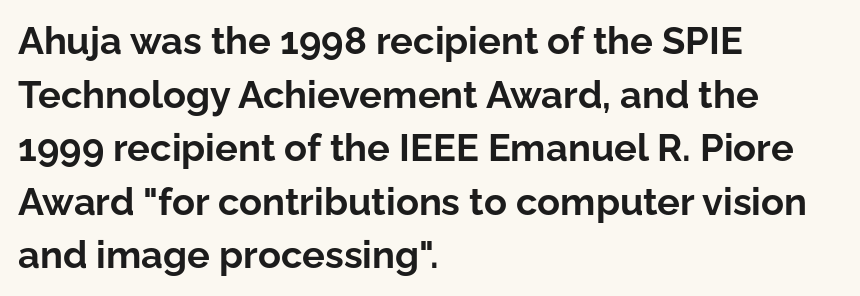
The image shows 38 px bold sans-serif type, upright; set left-aligned, normal line spacing (1.41x), normal letter spacing, not underlined; low stroke contrast and a medium x-height.
